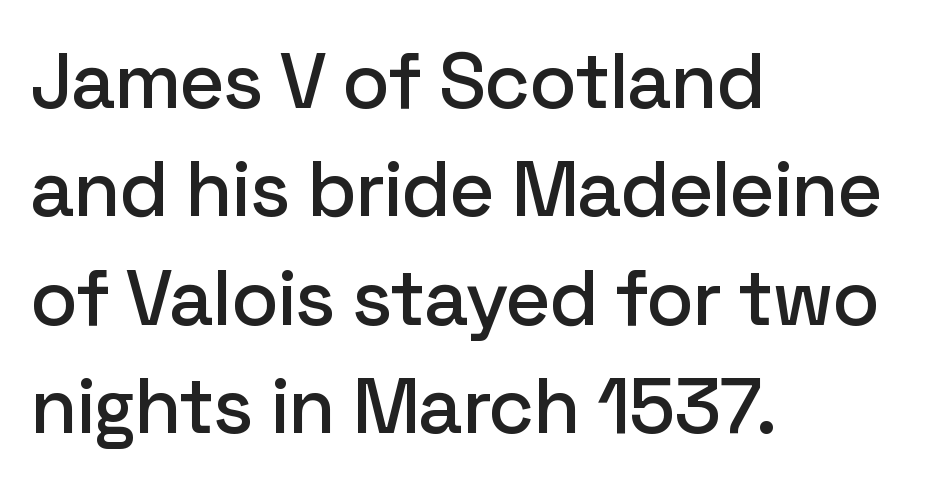
Descenders are the only things crossing below the line. A typesetter would label this face a sans. Is there much room between lines? A standard amount, neither cramped nor airy. One-word summary of the alignment: left. Nope, not italic — everything's standing straight. Tracking value appears to be zero — textbook default spacing.
